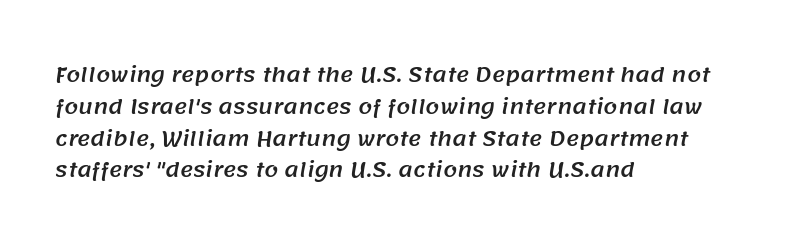
The image shows 20 px text type; set left-aligned, normal line spacing (1.59x), normal letter spacing, not underlined.
